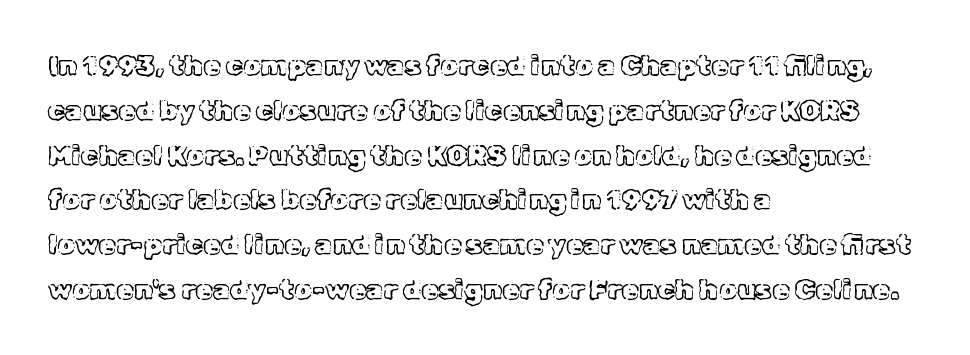
{"italic": "no", "width": "normal", "x_height": "medium", "monospaced": "no", "underline": "no", "align": "left", "line_spacing": "normal", "line_spacing_ratio": 1.6, "letter_spacing": "normal", "letter_spacing_em": 0.0, "glyph_px": 28}
